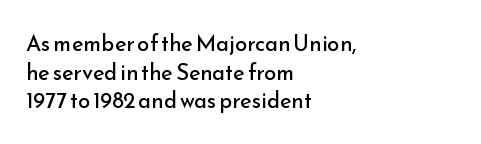
Q: Is the text bold? A: No.
Q: Is the text italic (slanted)? A: No, it is upright.
Q: Is the text underlined? A: No.
Q: How is the paragraph aligned? A: Left-aligned.
Q: Is the spacing between letters normal or unusually wide? A: Normal.
Q: Is the spacing between lines tight, normal or loose? A: Normal.
